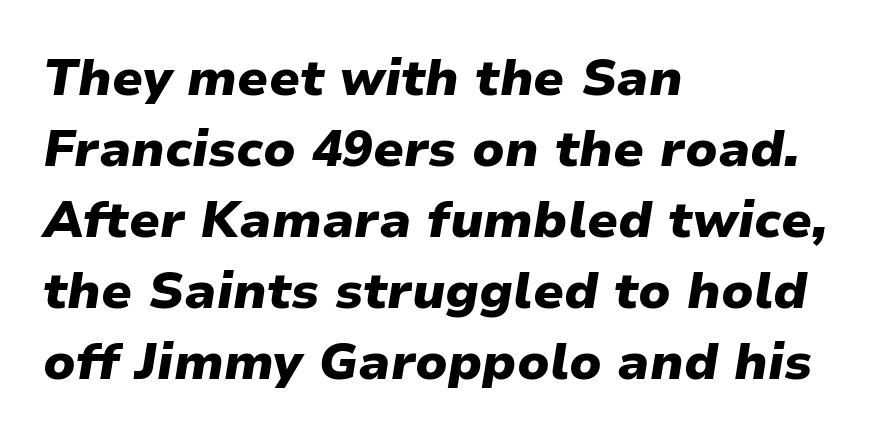
{"italic": "yes", "lean": "right", "slant_degrees": 9, "bold": "yes", "weight": "heavy", "width": "normal", "stroke_contrast": "low", "x_height": "medium", "monospaced": "no", "underline": "no", "align": "left", "line_spacing": "normal", "line_spacing_ratio": 1.39, "letter_spacing": "normal", "letter_spacing_em": 0.0, "glyph_px": 51}
